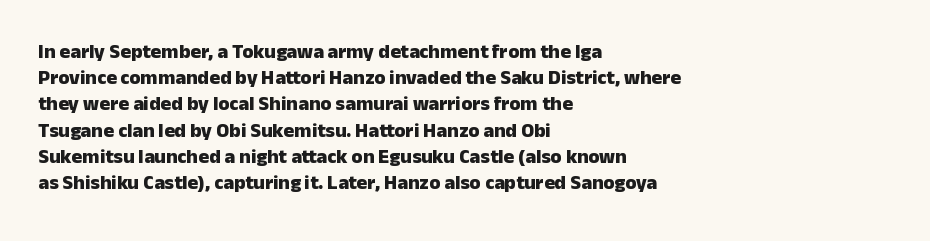
The image shows 20 px bold type, upright; set left-aligned, normal line spacing (1.31x), normal letter spacing, not underlined.
